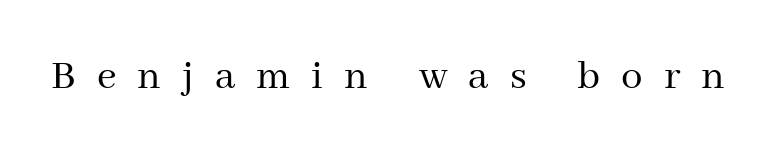
The image shows 43 px regular-weight serif type, upright; set unusually wide letter spacing (+0.49 em), not underlined; medium stroke contrast and a medium x-height.
